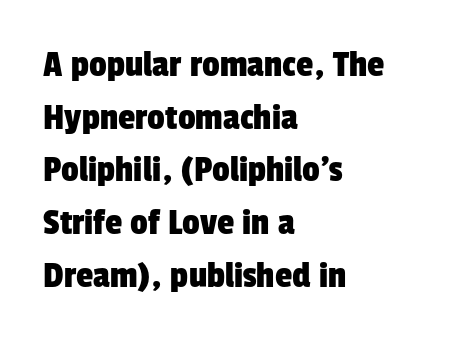
{"serif": "no", "width": "condensed", "stroke_contrast": "low", "x_height": "medium", "monospaced": "no", "underline": "no", "align": "left", "line_spacing": "normal", "line_spacing_ratio": 1.35, "letter_spacing": "normal", "letter_spacing_em": 0.0, "glyph_px": 39}
